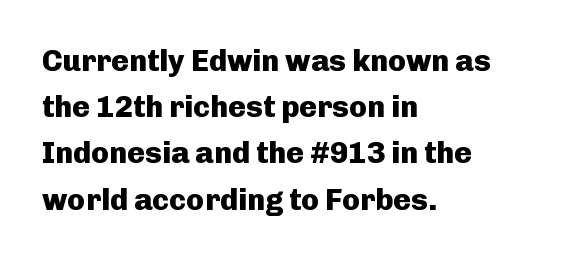
{"serif": "no", "italic": "no", "bold": "yes", "weight": "heavy", "width": "normal", "stroke_contrast": "low", "x_height": "medium", "monospaced": "no", "underline": "no", "align": "left", "line_spacing": "normal", "line_spacing_ratio": 1.54, "letter_spacing": "normal", "letter_spacing_em": 0.0, "glyph_px": 30}
